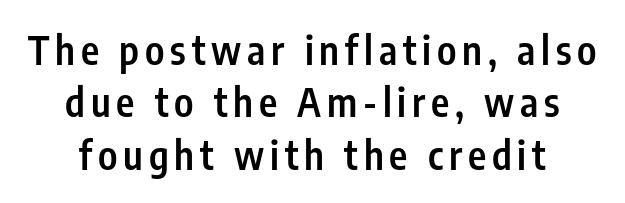
The image shows 39 px semibold, condensed sans-serif type, upright; set normal line spacing (1.34x), not underlined; low stroke contrast and a medium x-height.
